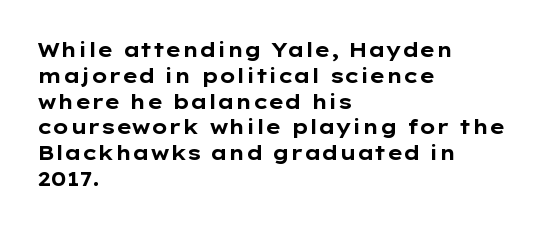
{"italic": "no", "bold": "yes", "underline": "no", "align": "left", "line_spacing": "normal", "line_spacing_ratio": 1.29, "letter_spacing": "normal", "letter_spacing_em": 0.0, "glyph_px": 20}
